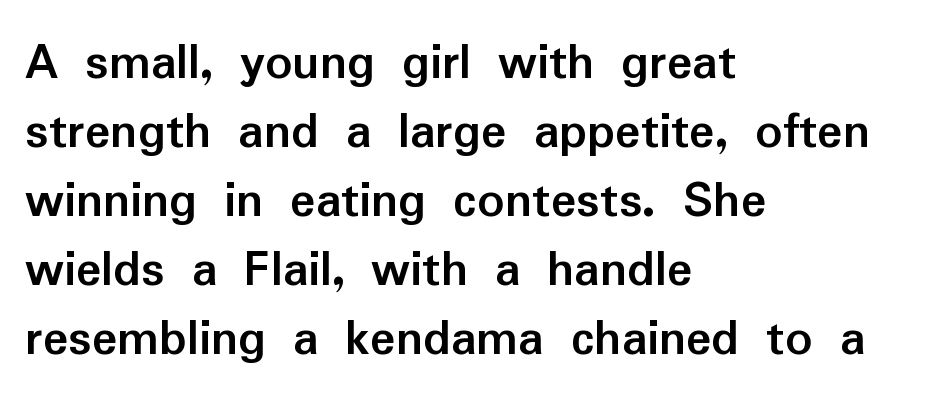
Baseline-to-baseline distance is the conventional proportion of letter height. Here the glyphs are tracked normally, forming tight word shapes. The passage shown is typed in a proportional face where columns would drift. Observe the absence of serifs on each vertical stroke in this sample. Each row of text sits above clean, open space.
